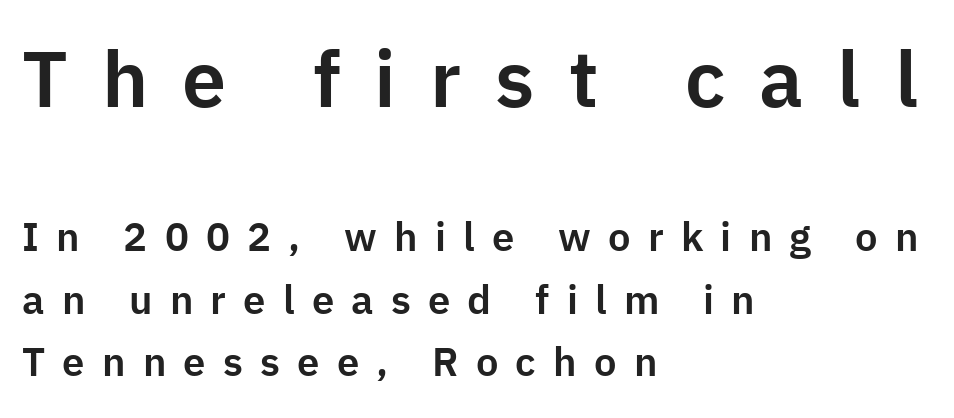
{"serif": "no", "italic": "no", "width": "normal", "stroke_contrast": "low", "x_height": "medium", "monospaced": "no", "underline": "no", "align": "left", "line_spacing": "normal", "line_spacing_ratio": 1.56, "letter_spacing": "wide", "letter_spacing_em": 0.43, "larger_block": "first", "size_ratio": 1.98, "glyph_px": 79}
